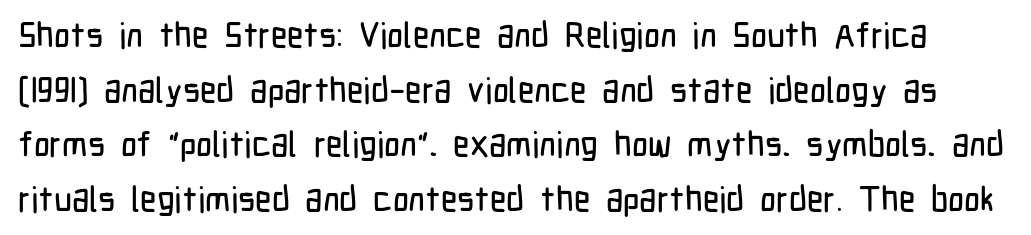
The image shows 35 px condensed sans-serif type, upright; set normal line spacing (1.56x), normal letter spacing, not underlined; low stroke contrast and a medium x-height.
